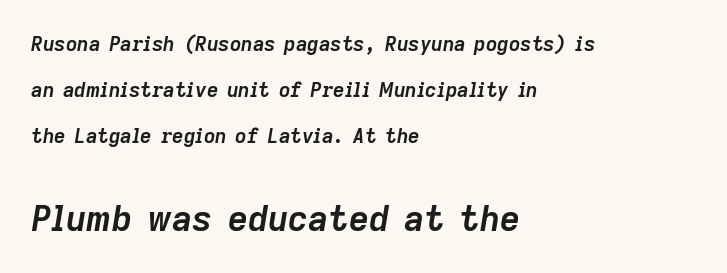
Q: Is the text bold? A: Yes.
Q: Is the text italic (slanted)? A: Yes, it leans right by about 9 degrees.
Q: Is the text underlined? A: No.
Q: How is the paragraph aligned? A: Left-aligned.
Q: Is the spacing between letters normal or unusually wide? A: Normal.
Q: Is the spacing between lines tight, normal or loose? A: Loose.
Q: Which block of text is set in a larger size, the first (top) or the second (bottom)? A: The second (bottom) one.
Q: Width (condensed, normal, or wide)? A: Normal.
Q: Stroke contrast? A: Low.
Q: x-height? A: Medium.
Q: Monospaced? A: No.
